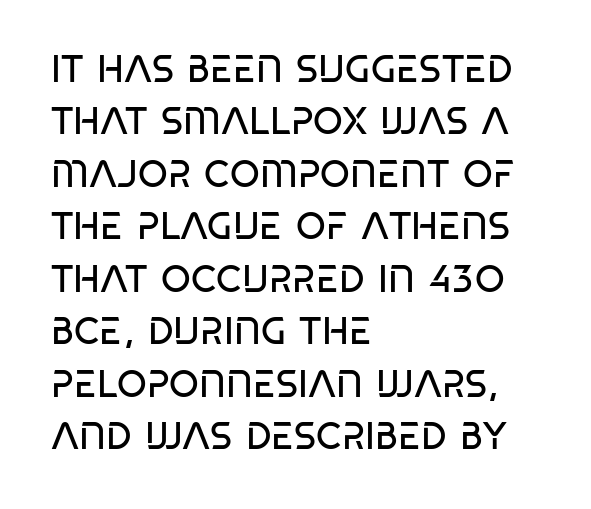
The image shows 38 px regular-weight, condensed sans-serif type, upright; set left-aligned, normal line spacing (1.38x), normal letter spacing, not underlined; low stroke contrast and a large x-height.
